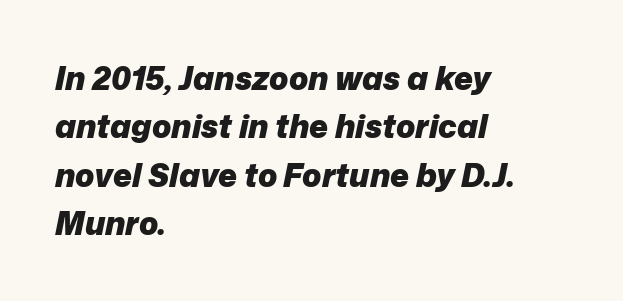
This sample is left-justified, so line endings fall wherever the words run out. Each word holds together tightly as a unit, with standard inter-letter gaps. You could not count columns in this text — the font is proportionally spaced. Rows of type keep a routine distance in the vertical direction. No word sits above an underline. As a designer I'd log this as weight 700, bold.
